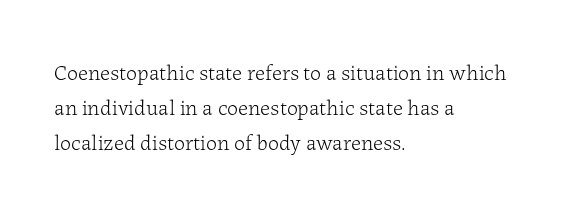
The image shows 22 px text type, upright; set left-aligned, normal line spacing (1.58x), normal letter spacing, not underlined.
